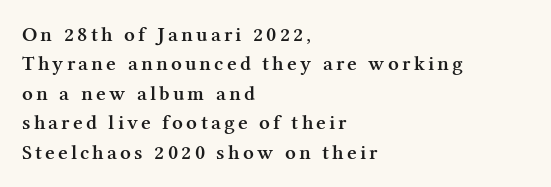
{"italic": "no", "bold": "semi", "underline": "no", "align": "left", "line_spacing": "normal", "line_spacing_ratio": 1.4, "glyph_px": 21}
